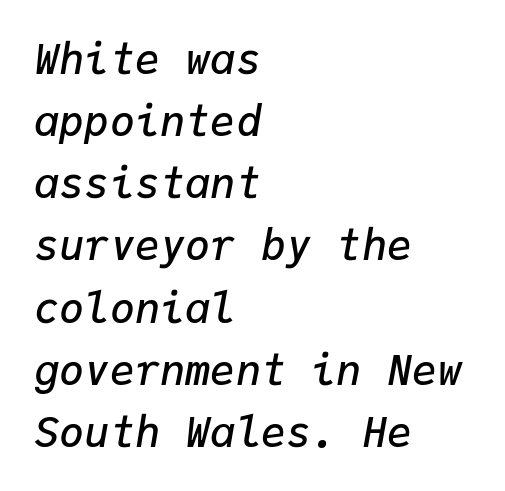
Italic? Definitely — the glyphs are oblique. Stroke thickness is moderately raised; the sample reads as semibold. Students, note that the glyphs here touch the page at normal intervals. Is this a fixed-width face? Yes — each glyph sits in an identical cell. One-word summary of the alignment: left. Is there much room between lines? A standard amount, neither cramped nor airy.
